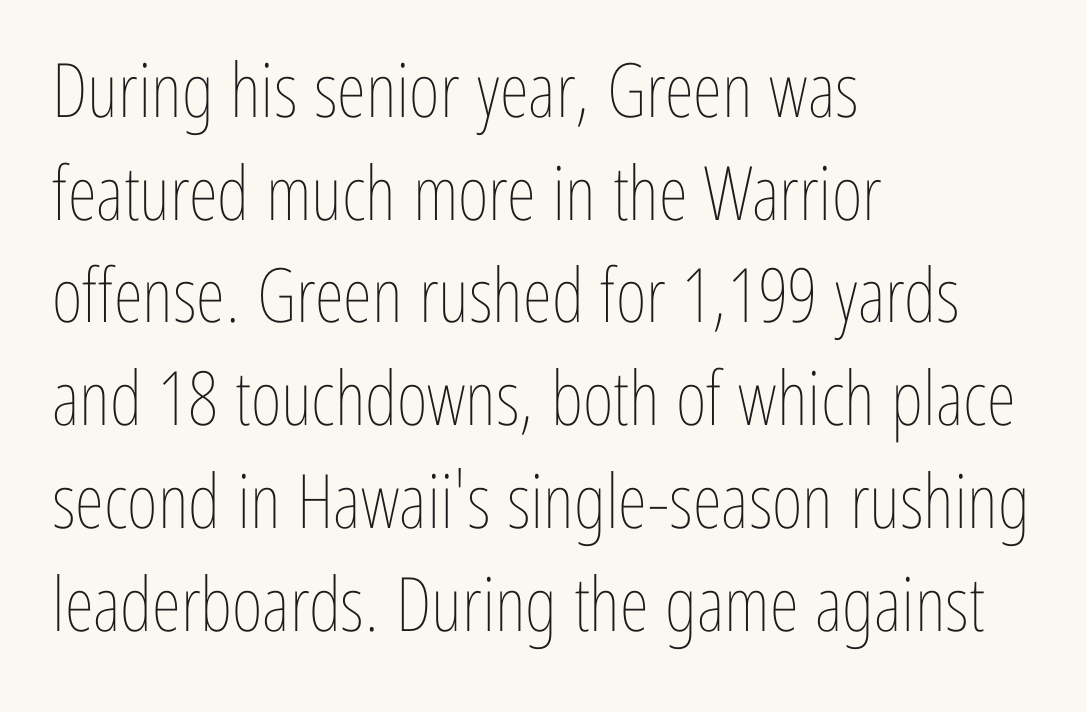
The line texture is even and compact thanks to regular tracking. The axis of the letterforms is exactly vertical. Vertical stems look standard width or narrower in stroke. The compositor pushed each line to the left boundary.
